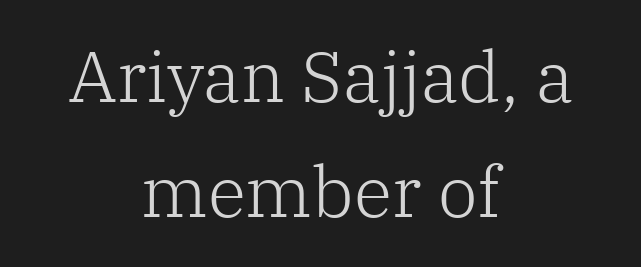
The gap between lines stays unmarked. The passage shown stacks its lines at a standard gap. Proportional: the letters do not fall into vertical columns. Italic? Not at all — the glyphs are vertical. Yep, those are serifs on the letters.
